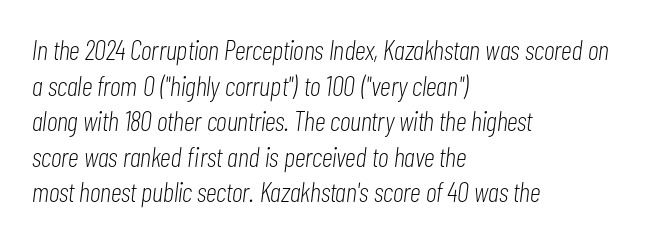
{"italic": "yes", "lean": "right", "slant_degrees": 7, "bold": "no", "weight": "light", "width": "condensed", "stroke_contrast": "low", "x_height": "medium", "monospaced": "no", "underline": "no", "align": "left", "line_spacing": "normal", "line_spacing_ratio": 1.27, "letter_spacing": "normal", "letter_spacing_em": 0.0, "glyph_px": 28}
